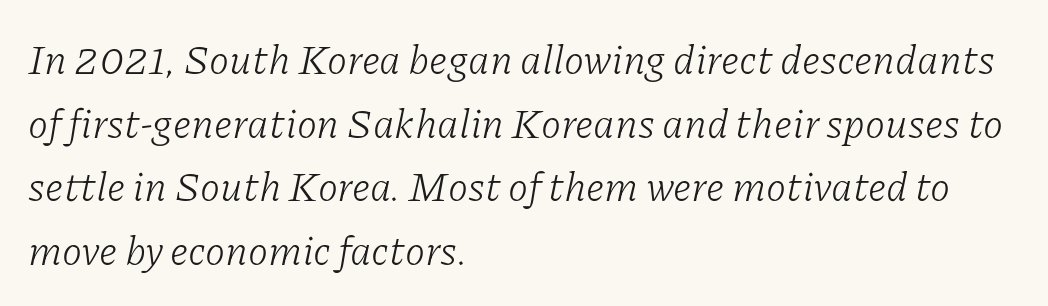
Q: Is the text bold? A: No.
Q: Is the text italic (slanted)? A: Yes, it leans right by about 11 degrees.
Q: Is the typeface a serif or a sans-serif typeface? A: Serif.
Q: Is the text underlined? A: No.
Q: How is the paragraph aligned? A: Left-aligned.
Q: Is the spacing between letters normal or unusually wide? A: Normal.
Q: Is the spacing between lines tight, normal or loose? A: Normal.
Q: Width (condensed, normal, or wide)? A: Normal.
Q: Stroke contrast? A: Low.
Q: x-height? A: Medium.
Q: Monospaced? A: No.
